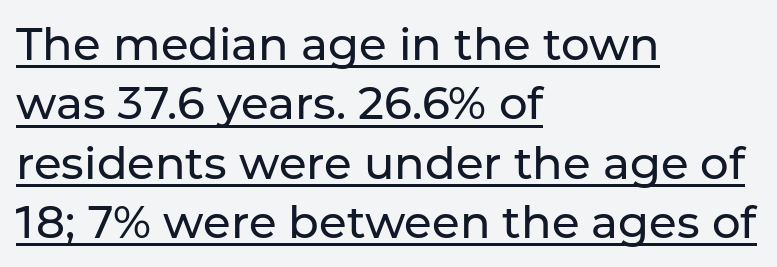
{"serif": "no", "italic": "no", "bold": "no", "weight": "regular", "width": "normal", "stroke_contrast": "low", "x_height": "medium", "monospaced": "no", "underline": "yes", "align": "left", "line_spacing": "normal", "line_spacing_ratio": 1.32, "letter_spacing": "normal", "letter_spacing_em": 0.0, "glyph_px": 45}
